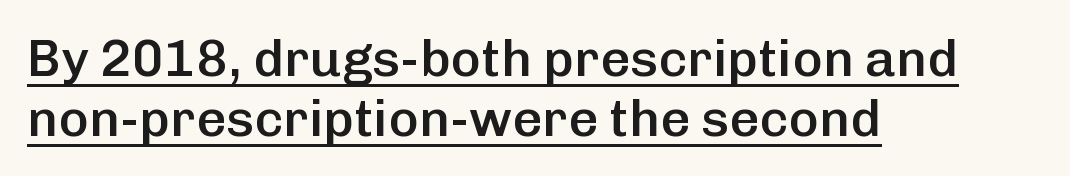
The image shows 52 px semibold sans-serif type, upright; set left-aligned, tight line spacing (1.15x), normal letter spacing, underlined; low stroke contrast and a medium x-height.
